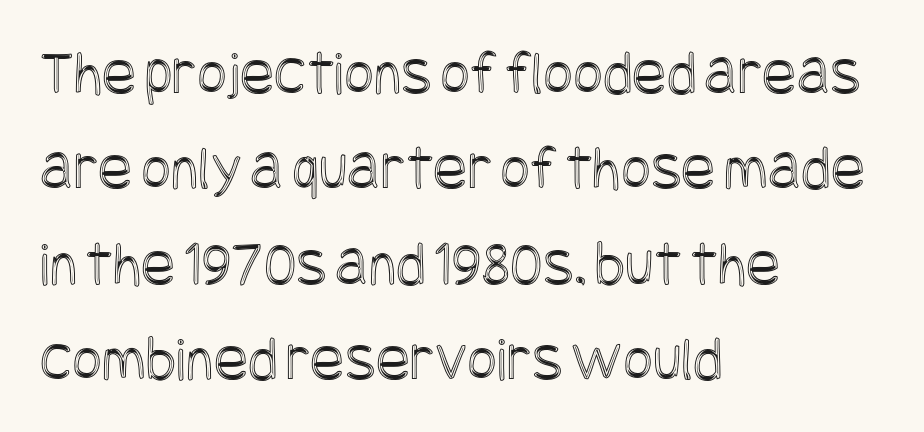
The image shows 64 px condensed type, upright; set left-aligned, normal line spacing (1.49x), normal letter spacing, not underlined; a large x-height.
